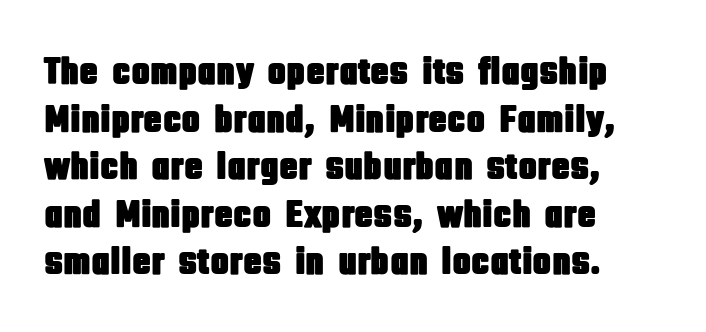
{"serif": "no", "italic": "no", "width": "condensed", "stroke_contrast": "low", "x_height": "large", "monospaced": "no", "underline": "no", "align": "left", "line_spacing_ratio": 1.22, "letter_spacing": "normal", "letter_spacing_em": 0.0, "glyph_px": 39}
